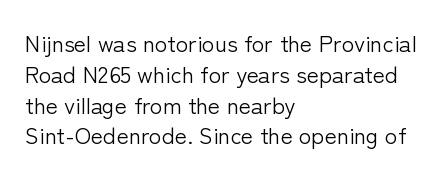
Descenders are the only things crossing below the line. The font sits on the lighter half of the weight spectrum, regular included. Does the copy run flush right? No — it runs flush left. Vertically, the passage feels balanced, rows spaced as you'd expect.
